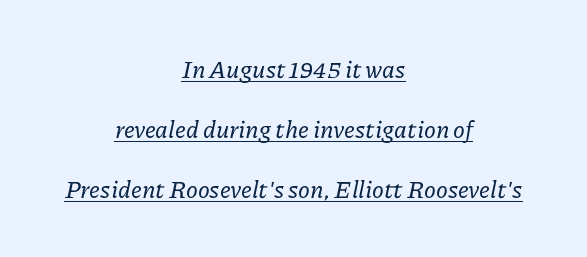
The lines are quadded center. There's an unmistakable incline to the writing here. The letterforms sit shoulder to shoulder at normal distance. These lines stand farther apart than default settings would place them. Does a line run under the words? Yes, clearly.
